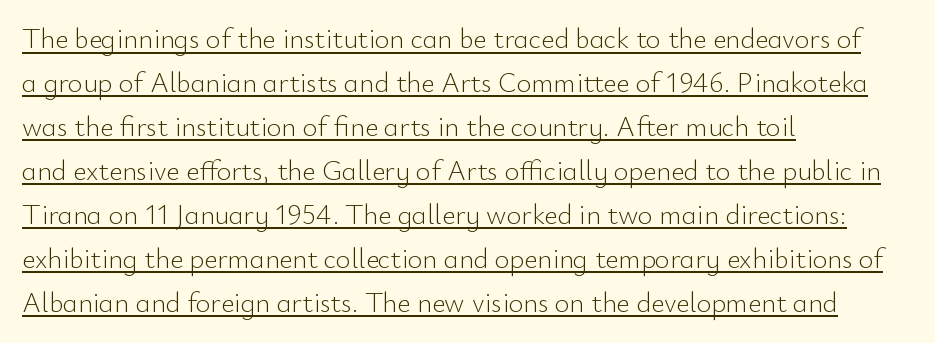
How are the letters spaced? Ordinarily, with no added tracking. This is not heavy type; no bold has been used. Compared with a centered layout, this one pins lines to the left instead. Style check: upright. Letterform terminals end flat and unadorned throughout the passage.
